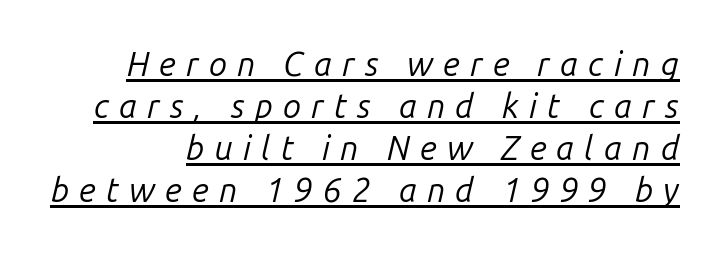
The image shows 33 px regular-weight type, italic (leaning right); set normal line spacing (1.27x), unusually wide letter spacing (+0.31 em), underlined; low stroke contrast and a medium x-height.
